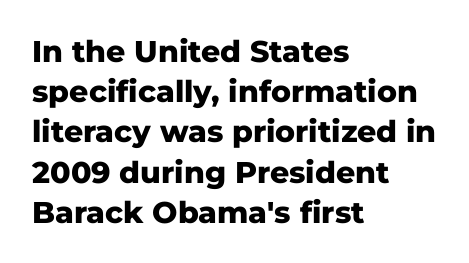
Q: Is the text bold? A: Yes.
Q: Is the text italic (slanted)? A: No, it is upright.
Q: Is the typeface a serif or a sans-serif typeface? A: Sans-serif.
Q: Is the text underlined? A: No.
Q: How is the paragraph aligned? A: Left-aligned.
Q: Is the spacing between letters normal or unusually wide? A: Normal.
Q: Is the spacing between lines tight, normal or loose? A: Normal.
Q: Width (condensed, normal, or wide)? A: Normal.
Q: Stroke contrast? A: Low.
Q: x-height? A: Medium.
Q: Monospaced? A: No.
